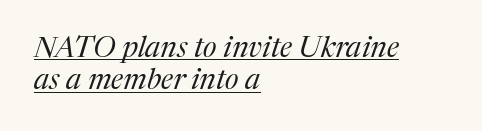
This sample uses an oblique cut, with every glyph tilted off the vertical. This rendering features underlined lettering. What's the leading like? Squeezed, with rows nearly overlapping. The typeface has the unassuming heft of standard copy or less. Teacher's note: observe the even left margin — that is flush-left alignment.
